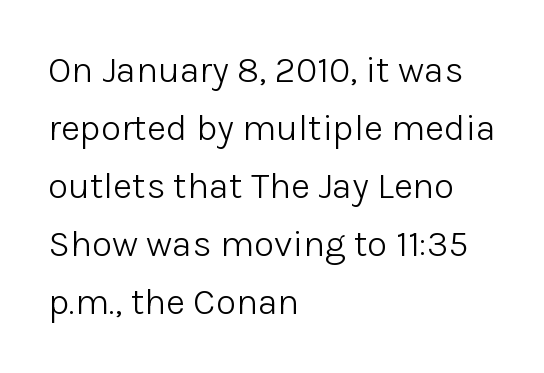
The image shows 37 px light sans-serif type, upright; set left-aligned, normal line spacing (1.57x), normal letter spacing, not underlined; low stroke contrast and a medium x-height.
